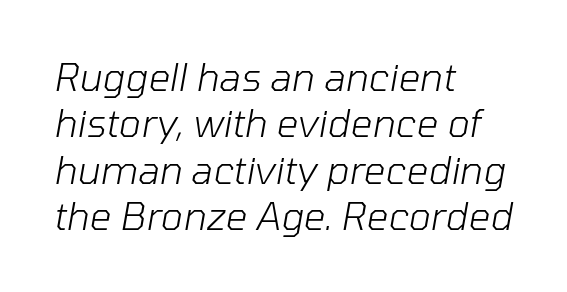
Unmarked baselines from the first word to the last. This is oblique type, the kind used for emphasis or titles. No letter is thick-stroked: the sample isn't bold. Characters follow at the spacing the type designer built in. Every row of glyphs begins at an identical x-position on the left. Character widths vary here, with narrow letters taking less room than wide ones.
